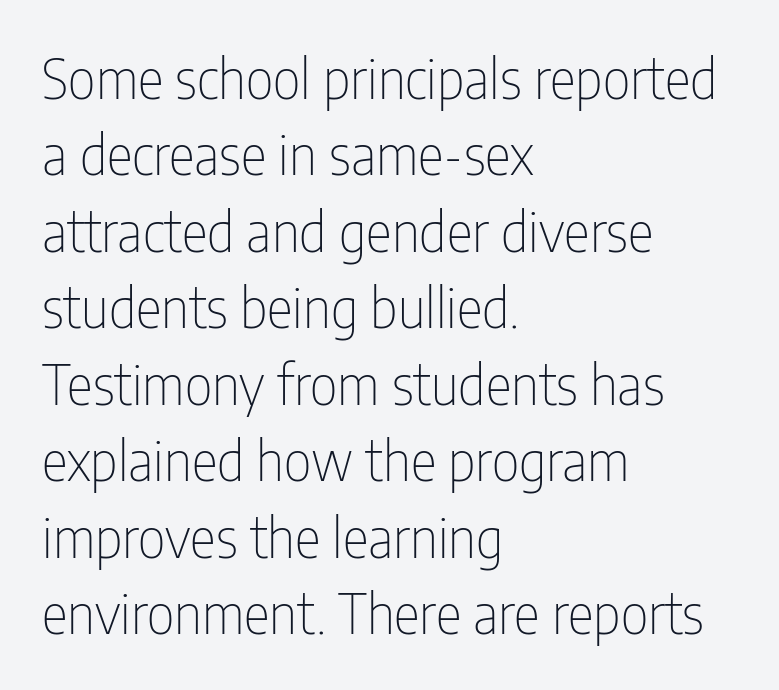
Q: Is the text bold? A: No.
Q: Is the text italic (slanted)? A: No, it is upright.
Q: Is the typeface a serif or a sans-serif typeface? A: Sans-serif.
Q: Is the text underlined? A: No.
Q: How is the paragraph aligned? A: Left-aligned.
Q: Is the spacing between letters normal or unusually wide? A: Normal.
Q: Is the spacing between lines tight, normal or loose? A: Normal.
Q: Width (condensed, normal, or wide)? A: Condensed.
Q: Stroke contrast? A: Low.
Q: x-height? A: Medium.
Q: Monospaced? A: No.
